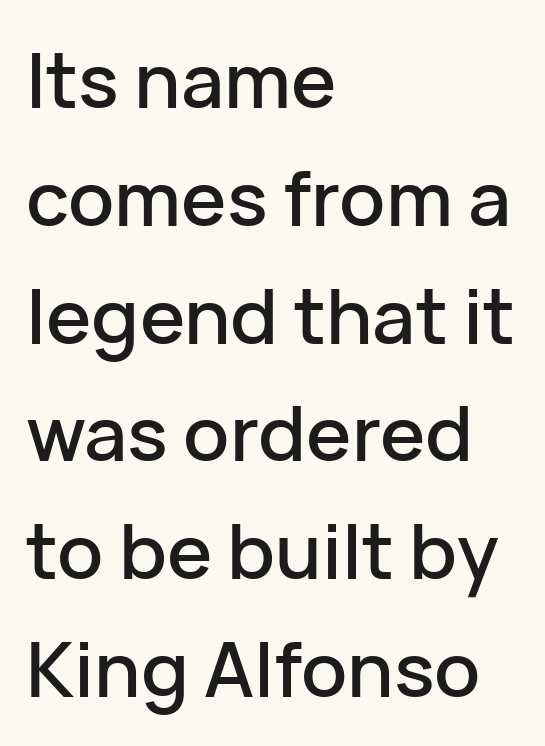
How would I describe the line gaps? Plain and ordinary. These lines stack with their left ends in a neat column. Examine the stroke ends and you'll find no serifs. How are the letters spaced? Ordinarily, with no added tracking. Italic? Not at all — the glyphs are vertical.
